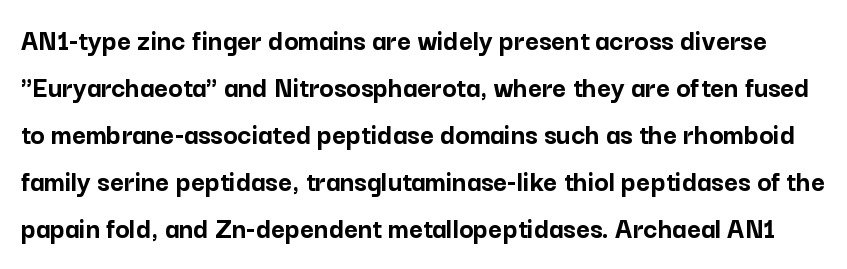
Q: Is the text bold? A: Yes.
Q: Is the text italic (slanted)? A: No, it is upright.
Q: Is the typeface a serif or a sans-serif typeface? A: Sans-serif.
Q: Is the text underlined? A: No.
Q: Is the spacing between letters normal or unusually wide? A: Normal.
Q: Is the spacing between lines tight, normal or loose? A: Normal.
Q: Width (condensed, normal, or wide)? A: Normal.
Q: Stroke contrast? A: Low.
Q: x-height? A: Medium.
Q: Monospaced? A: No.
